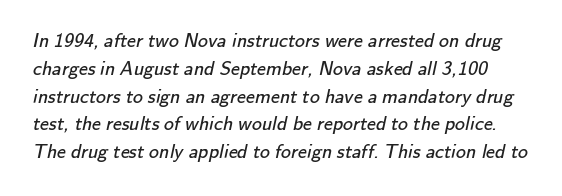
Q: Is the text bold? A: No.
Q: Is the text underlined? A: No.
Q: Is the spacing between letters normal or unusually wide? A: Normal.
Q: Is the spacing between lines tight, normal or loose? A: Normal.
